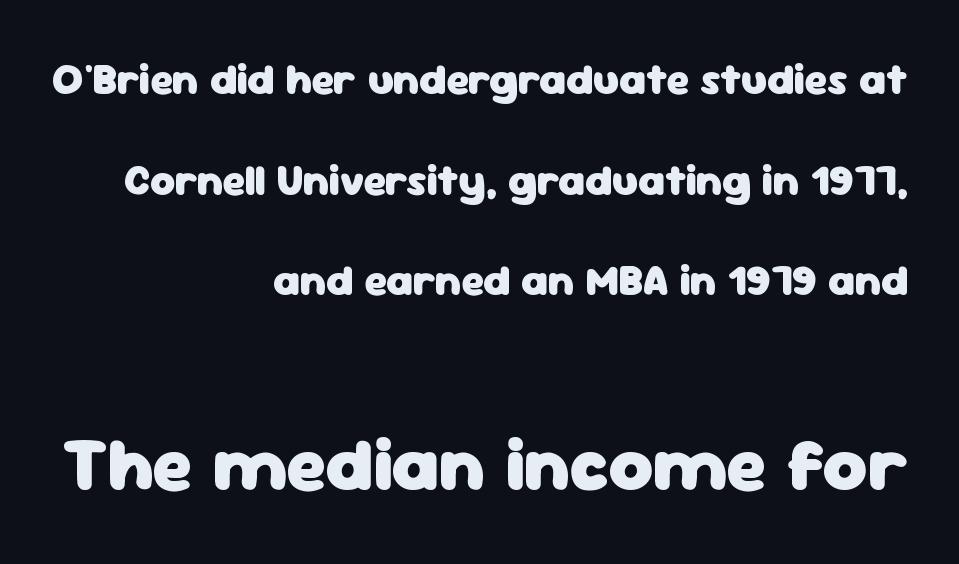
The image shows 76 px heavy sans-serif type, upright; set right-aligned, loose line spacing (2.34x), normal letter spacing, not underlined; the second (bottom) block is 1.77x larger; low stroke contrast and a medium x-height.
